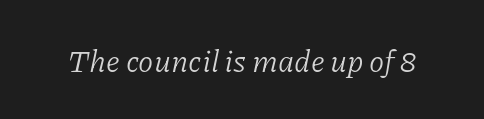
Q: Is the text bold? A: No.
Q: Is the text italic (slanted)? A: Yes, it leans right by about 11 degrees.
Q: Is the typeface a serif or a sans-serif typeface? A: Serif.
Q: Is the text underlined? A: No.
Q: Is the spacing between letters normal or unusually wide? A: Normal.
Q: Width (condensed, normal, or wide)? A: Normal.
Q: Stroke contrast? A: Low.
Q: x-height? A: Medium.
Q: Monospaced? A: No.
